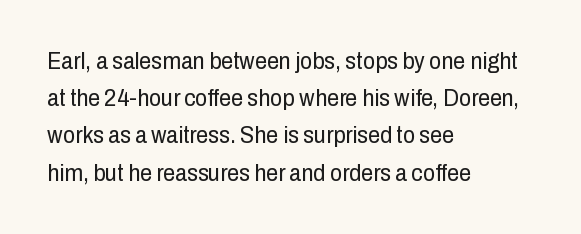
Q: Is the text bold? A: No.
Q: Is the text italic (slanted)? A: No, it is upright.
Q: Is the text underlined? A: No.
Q: How is the paragraph aligned? A: Left-aligned.
Q: Is the spacing between letters normal or unusually wide? A: Normal.
Q: Is the spacing between lines tight, normal or loose? A: Normal.
